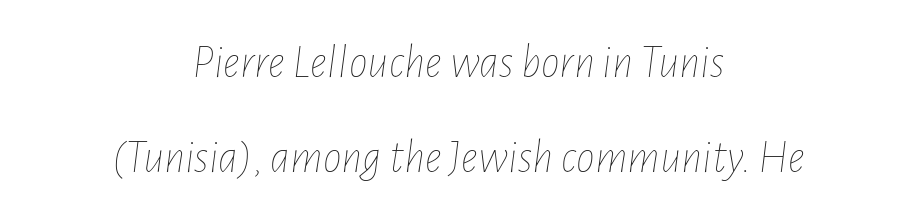
Q: Is the text bold? A: No.
Q: Is the text italic (slanted)? A: Yes, it leans right by about 7 degrees.
Q: Is the text underlined? A: No.
Q: How is the paragraph aligned? A: Centered.
Q: Is the spacing between letters normal or unusually wide? A: Normal.
Q: Is the spacing between lines tight, normal or loose? A: Loose.
Q: Width (condensed, normal, or wide)? A: Condensed.
Q: Stroke contrast? A: Low.
Q: x-height? A: Medium.
Q: Monospaced? A: No.
